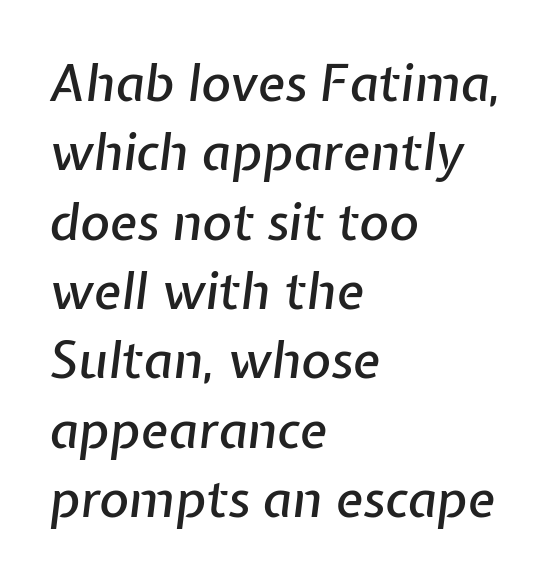
An italicized treatment has been applied to the whole sample. Notice how descenders clear the ascenders below comfortably — that's standard leading. The passage shown is typed in a proportional face where columns would drift. The typesetter chose a ragged-right arrangement here. Lines of text with bare space underneath. The letterforms sit shoulder to shoulder at normal distance.
